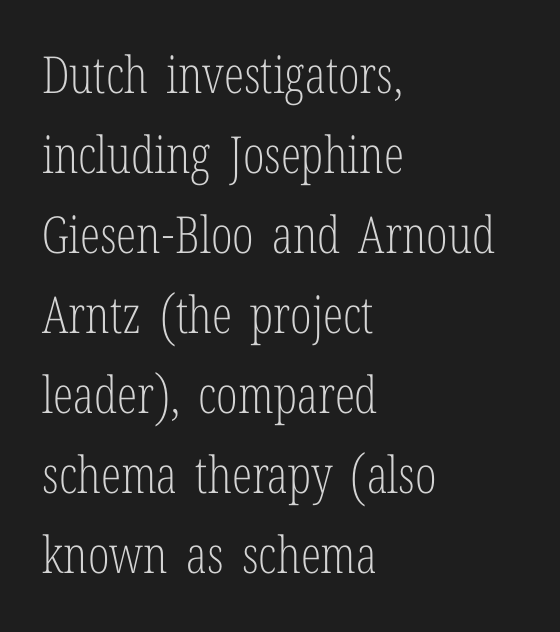
Compared with typical paragraphs, the rows here are spaced about the same. Italic? Not at all — the glyphs are vertical. Do the characters align in a grid? No, the font is proportional. This is not heavy type; no bold has been used. Caption: multi-line text, flush left, ragged right. Clear beneath every line of the passage.
